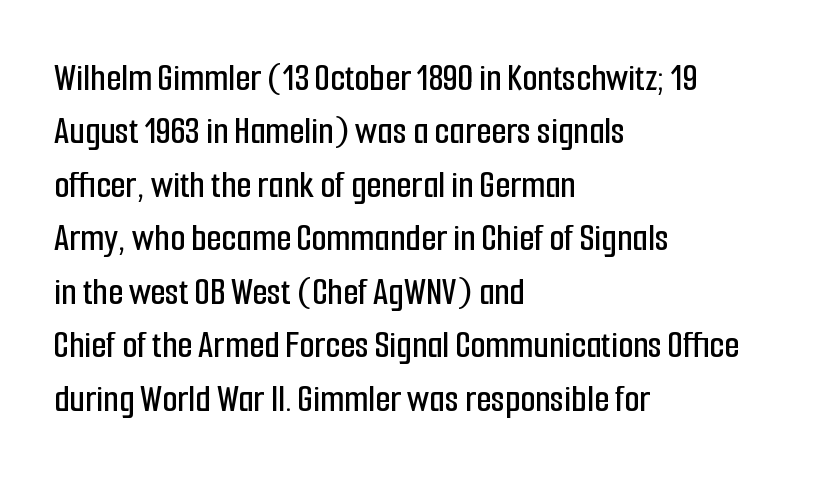
{"serif": "no", "italic": "no", "width": "condensed", "stroke_contrast": "low", "x_height": "medium", "monospaced": "no", "underline": "no", "align": "left", "line_spacing": "normal", "line_spacing_ratio": 1.37, "letter_spacing": "normal", "letter_spacing_em": 0.0, "glyph_px": 39}
